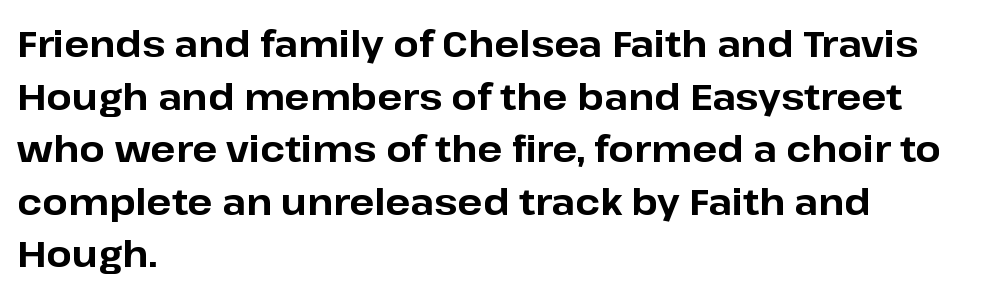
Q: Is the text bold? A: Yes.
Q: Is the text italic (slanted)? A: No, it is upright.
Q: Is the typeface a serif or a sans-serif typeface? A: Sans-serif.
Q: Is the text underlined? A: No.
Q: How is the paragraph aligned? A: Left-aligned.
Q: Is the spacing between letters normal or unusually wide? A: Normal.
Q: Is the spacing between lines tight, normal or loose? A: Normal.
Q: Width (condensed, normal, or wide)? A: Normal.
Q: Stroke contrast? A: Low.
Q: x-height? A: Medium.
Q: Monospaced? A: No.
